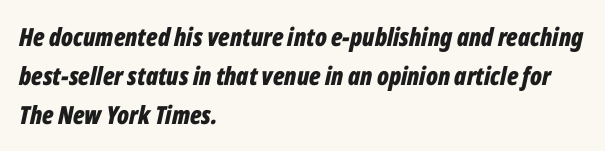
The image shows 25 px bold type, italic (leaning right); set left-aligned, normal line spacing (1.56x), normal letter spacing, not underlined.
